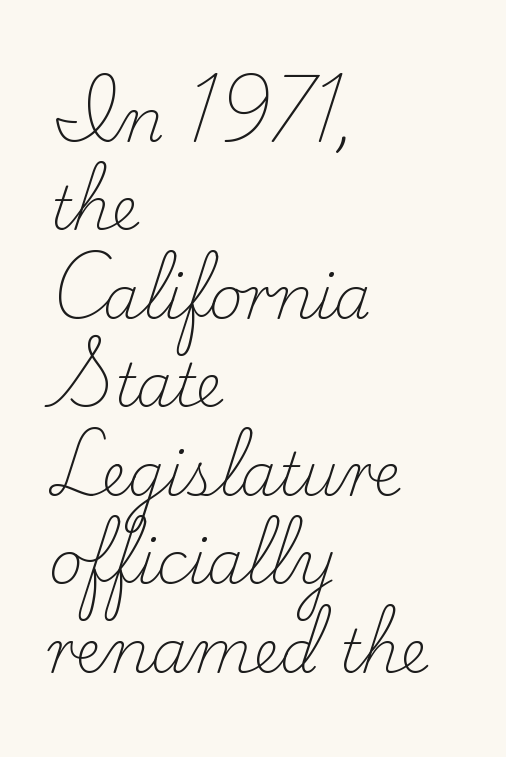
The image shows 59 px light serif type; set left-aligned, normal line spacing (1.5x), normal letter spacing, not underlined; low stroke contrast and a small x-height.
